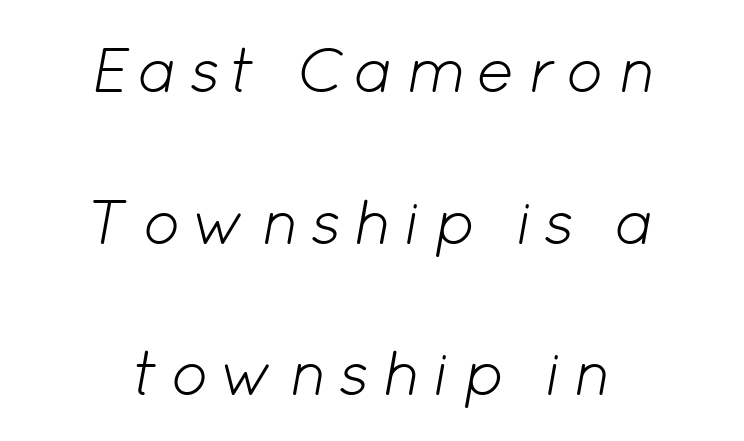
Q: Is the text bold? A: No.
Q: Is the text italic (slanted)? A: Yes, it leans right by about 12 degrees.
Q: Is the text underlined? A: No.
Q: How is the paragraph aligned? A: Centered.
Q: Is the spacing between lines tight, normal or loose? A: Loose.
Q: Width (condensed, normal, or wide)? A: Normal.
Q: Stroke contrast? A: Low.
Q: x-height? A: Medium.
Q: Monospaced? A: No.
